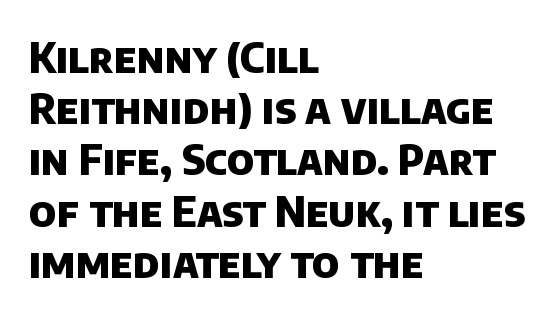
{"serif": "no", "bold": "yes", "weight": "heavy", "width": "normal", "stroke_contrast": "low", "x_height": "large", "monospaced": "no", "underline": "no", "align": "left", "line_spacing_ratio": 1.22, "letter_spacing": "normal", "letter_spacing_em": 0.0, "glyph_px": 42}
